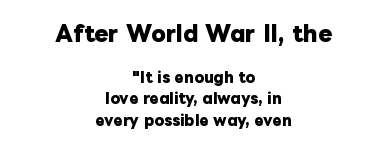
{"italic": "no", "bold": "yes", "underline": "no", "align": "center", "line_spacing": "normal", "line_spacing_ratio": 1.53, "letter_spacing": "normal", "letter_spacing_em": 0.0, "larger_block": "first", "size_ratio": 1.5, "glyph_px": 21}
